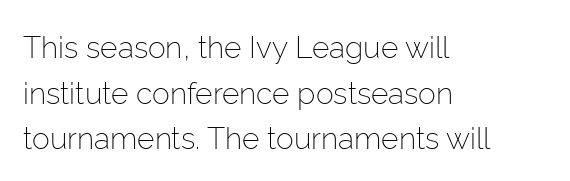
How are the letters spaced? Ordinarily, with no added tracking. Decoration check: the copy has no underline. In terms of leading, this rendering sits right in the middle. The weight would be labelled regular, book, light, or lighter still. The font family rendered here belongs to the sans-serif group. It's the straight-up-and-down kind of type.
